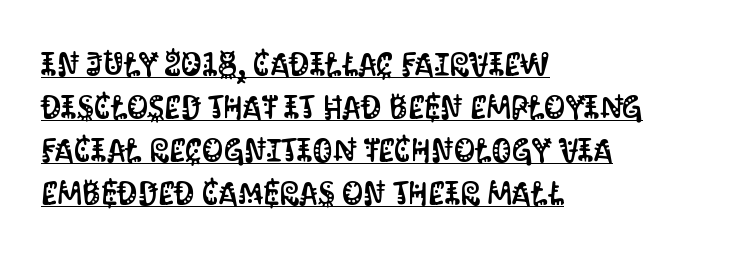
This rendering uses left alignment, leaving the right contour irregular. Typographically, this falls in the sans-serif category. This is roman type, the default non-slanted kind. Reading down the column, the eye jumps a familiar distance to each next line.
